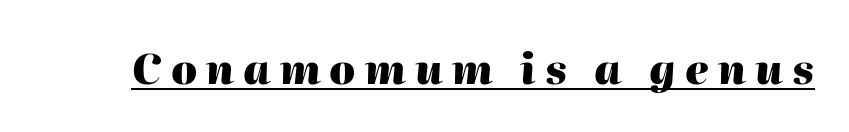
The image shows 41 px heavy type, italic (leaning right); set unusually wide letter spacing (+0.23 em), underlined; high stroke contrast and a medium x-height.
